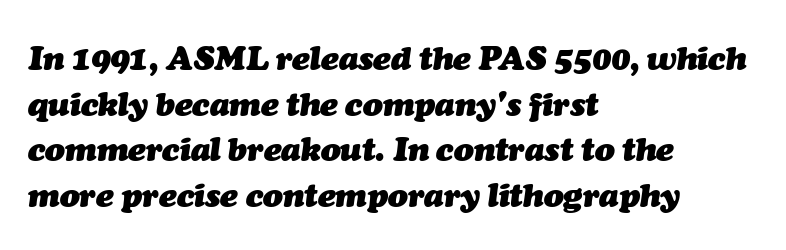
An italicized treatment has been applied to the whole sample. Short and long lines alike share a common starting point at left. Character widths vary here, with narrow letters taking less room than wide ones. What stands out about the letter spacing? Nothing — it is the standard amount. Regarding leading, the lines here are spaced in the standard way. Clear beneath every line of the passage.
